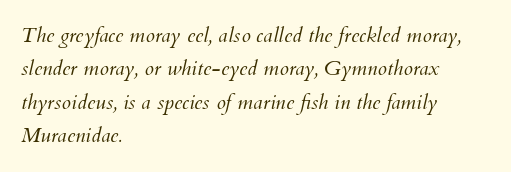
{"italic": "yes", "lean": "right", "slant_degrees": 12, "bold": "no", "underline": "no", "align": "left", "line_spacing": "normal", "line_spacing_ratio": 1.59, "letter_spacing": "normal", "letter_spacing_em": 0.0, "glyph_px": 21}
